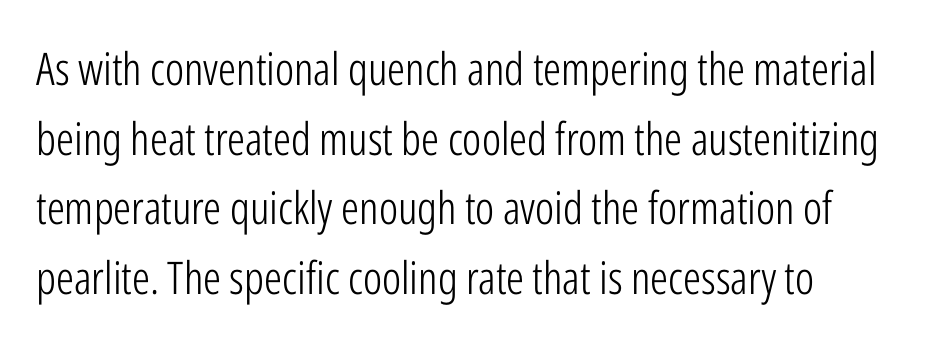
The image shows 45 px light, condensed sans-serif type, upright; set normal line spacing (1.55x), normal letter spacing, not underlined; low stroke contrast and a medium x-height.
